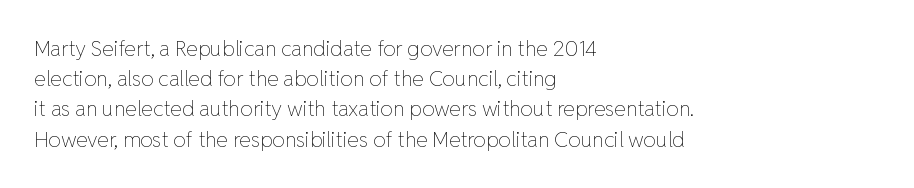
The image shows 21 px text type, upright; set left-aligned, normal line spacing (1.44x), normal letter spacing, not underlined.
